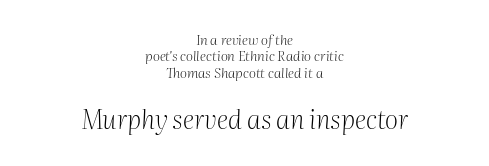
Each stroke keeps to a modest, everyday thickness or less. The letters sit at their default tracking, neither squeezed nor spread. If you squint, the bottom block still reads clearly — it's the larger of the two. A clean baseline with only descenders dipping below it. When letters slant like this, we call the style italic. Compared with a flush-left layout, this one balances lines on the center instead.
